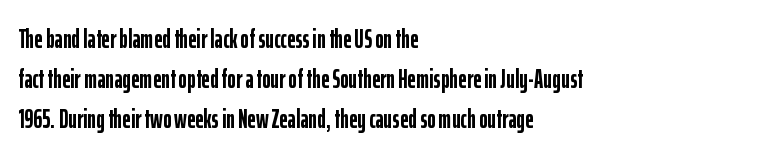
Q: Is the text bold? A: Yes.
Q: Is the text italic (slanted)? A: No, it is upright.
Q: Is the text underlined? A: No.
Q: How is the paragraph aligned? A: Left-aligned.
Q: Is the spacing between letters normal or unusually wide? A: Normal.
Q: Is the spacing between lines tight, normal or loose? A: Normal.
